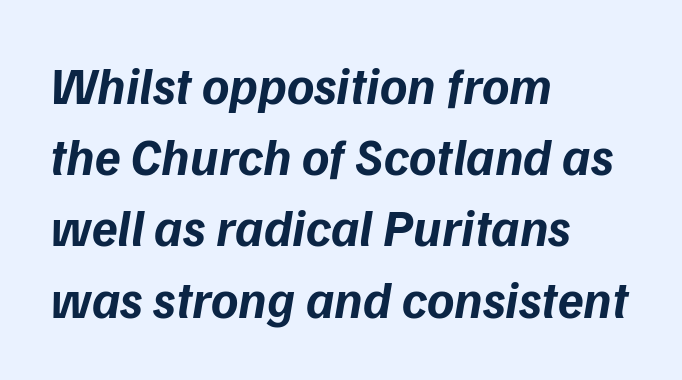
Q: Is the text bold? A: Yes.
Q: Is the text italic (slanted)? A: Yes, it leans right by about 9 degrees.
Q: Is the text underlined? A: No.
Q: How is the paragraph aligned? A: Left-aligned.
Q: Is the spacing between letters normal or unusually wide? A: Normal.
Q: Is the spacing between lines tight, normal or loose? A: Normal.
Q: Width (condensed, normal, or wide)? A: Normal.
Q: Stroke contrast? A: Low.
Q: x-height? A: Medium.
Q: Monospaced? A: No.
